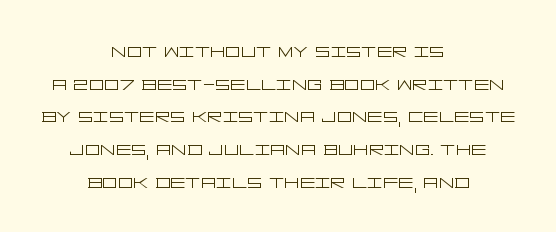
Q: Is the text bold? A: No.
Q: Is the text italic (slanted)? A: No, it is upright.
Q: Is the text underlined? A: No.
Q: How is the paragraph aligned? A: Centered.
Q: Is the spacing between letters normal or unusually wide? A: Normal.
Q: Is the spacing between lines tight, normal or loose? A: Normal.
